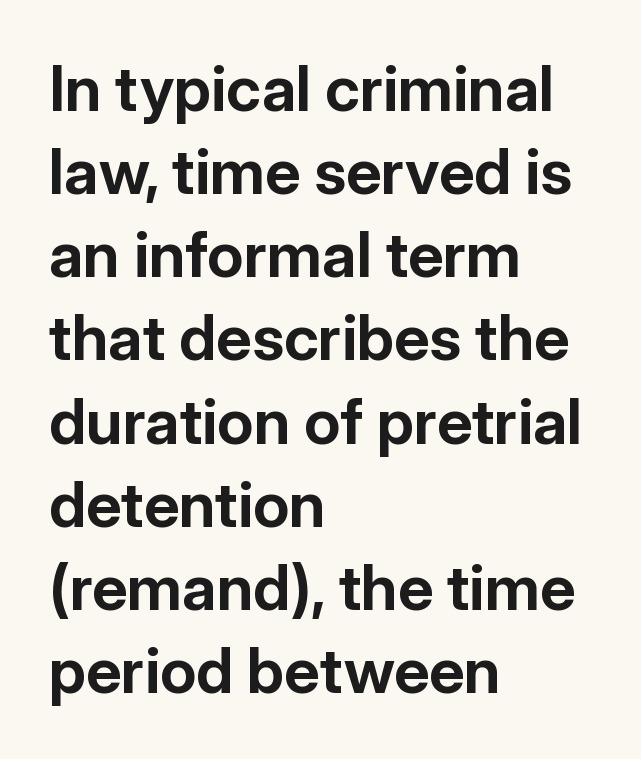
{"serif": "no", "italic": "no", "bold": "yes", "weight": "bold", "width": "normal", "stroke_contrast": "low", "x_height": "medium", "monospaced": "no", "underline": "no", "align": "left", "line_spacing": "normal", "line_spacing_ratio": 1.32, "letter_spacing": "normal", "letter_spacing_em": 0.0, "glyph_px": 63}
